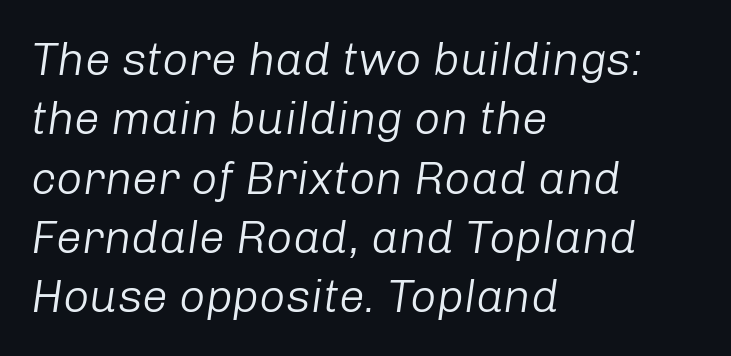
Do the characters align in a grid? No, the font is proportional. Leftover space on each line is placed entirely after the last word. Inter-character spacing is left at the font's built-in metrics. These lines sit exactly where default settings would place them. Only glyphs here, with clear space below each row.
